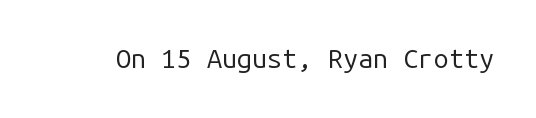
Q: Is the text bold? A: No.
Q: Is the text italic (slanted)? A: No, it is upright.
Q: Is the text underlined? A: No.
Q: Is the spacing between letters normal or unusually wide? A: Normal.
